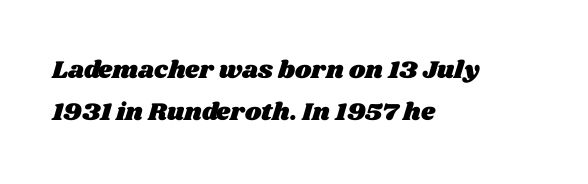
The image shows 25 px text type; set left-aligned, normal line spacing (1.69x), normal letter spacing, not underlined.
